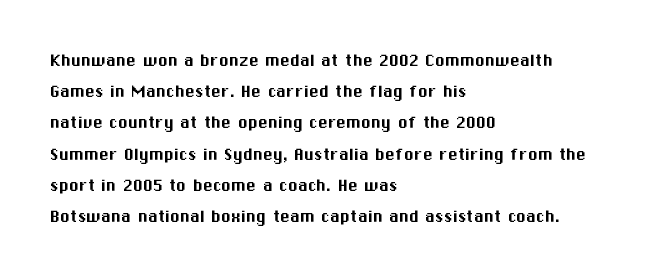
You could call the tracking neutral — neither tight nor loose. No italicization has been applied; the sample stays upright. Just letters on the line, the space beneath them empty. Compared with typical paragraphs, the rows here are spaced about the same.
